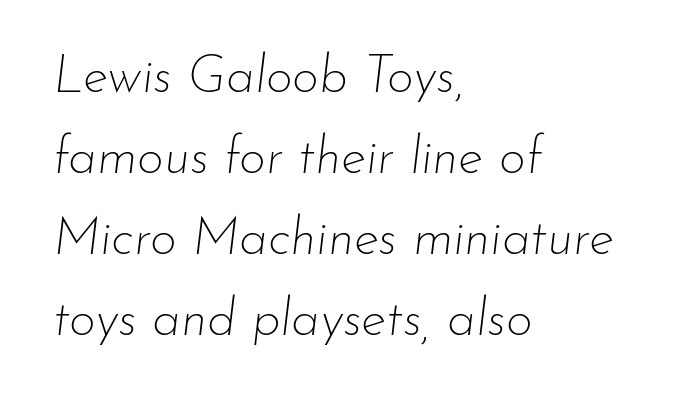
The text block is weighted toward the left margin, trailing off unevenly rightward. Normally led — the rows are evenly, conventionally spaced. Unmarked baselines from the first word to the last. Looks like regular typesetting: each glyph gets only the width it needs. These glyphs show unthickened strokes, regular width or finer. Default kerning and tracking; the words read as compact shapes.
